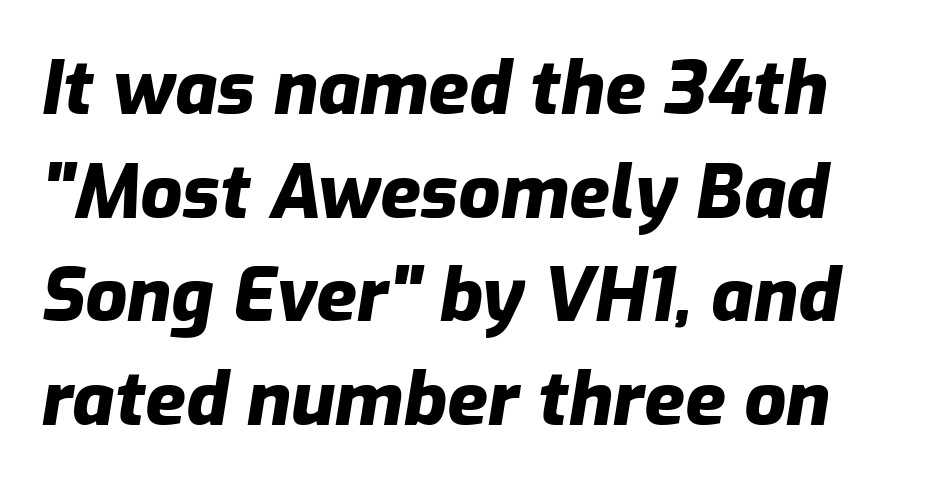
The image shows 74 px heavy type, italic (leaning right); set normal line spacing (1.4x), normal letter spacing, not underlined; low stroke contrast and a medium x-height.
